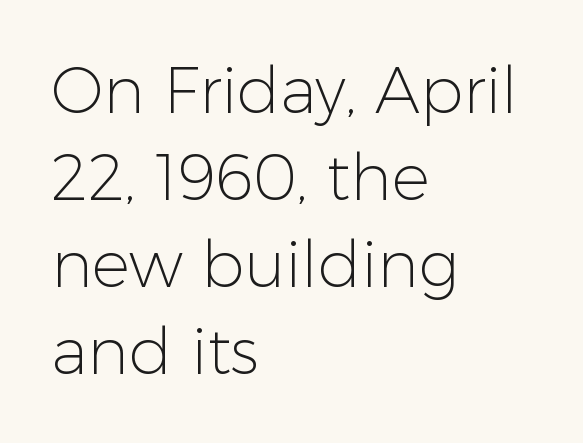
Q: Is the text bold? A: No.
Q: Is the text italic (slanted)? A: No, it is upright.
Q: Is the typeface a serif or a sans-serif typeface? A: Sans-serif.
Q: Is the text underlined? A: No.
Q: How is the paragraph aligned? A: Left-aligned.
Q: Is the spacing between letters normal or unusually wide? A: Normal.
Q: Is the spacing between lines tight, normal or loose? A: Normal.
Q: Width (condensed, normal, or wide)? A: Normal.
Q: Stroke contrast? A: Low.
Q: x-height? A: Medium.
Q: Monospaced? A: No.
